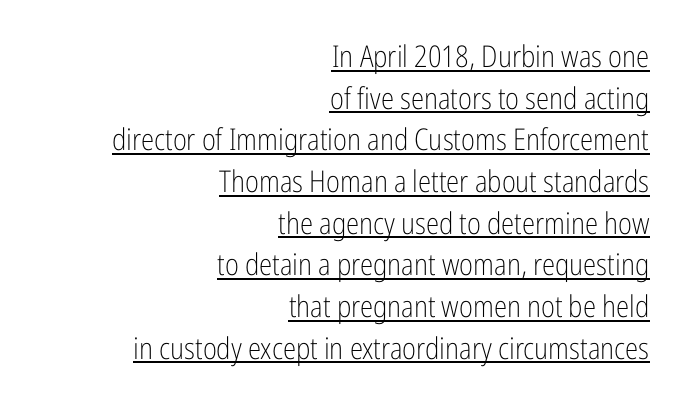
{"serif": "no", "italic": "no", "bold": "no", "weight": "light", "width": "condensed", "stroke_contrast": "low", "x_height": "medium", "monospaced": "no", "underline": "yes", "align": "right", "line_spacing": "normal", "line_spacing_ratio": 1.39, "letter_spacing": "normal", "letter_spacing_em": 0.0, "glyph_px": 30}
